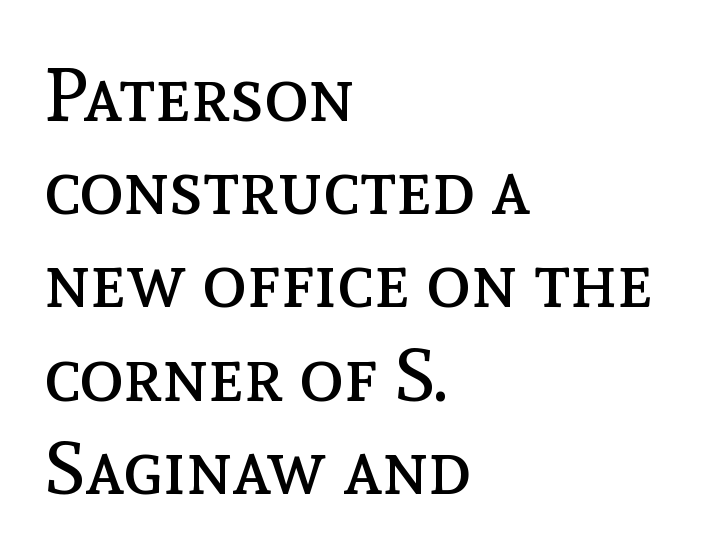
The image shows 74 px regular-weight type, upright; set left-aligned, normal line spacing (1.26x), normal letter spacing, not underlined; a medium x-height.
